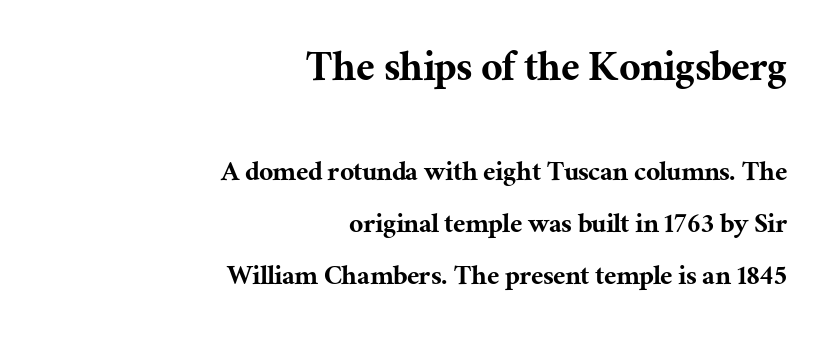
The image shows 47 px serif type, upright; set right-aligned, normal line spacing (1.67x), normal letter spacing, not underlined; the first (top) block is 1.52x larger; medium stroke contrast and a medium x-height.
